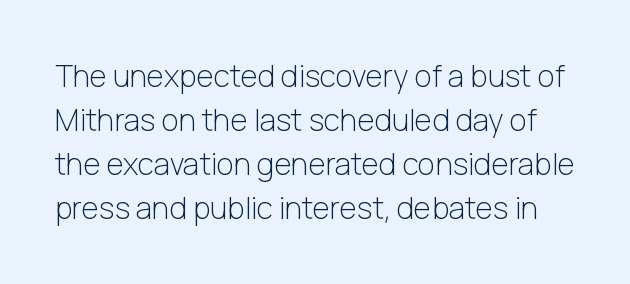
Stroke thickness stays within the range of a standard reading face or lighter. The leading is moderate, giving the passage an even texture. Does the type have serifs? No, each stem ends abruptly. Unlike italic type, these characters show no tilt at all. Lines of text with bare space underneath.
